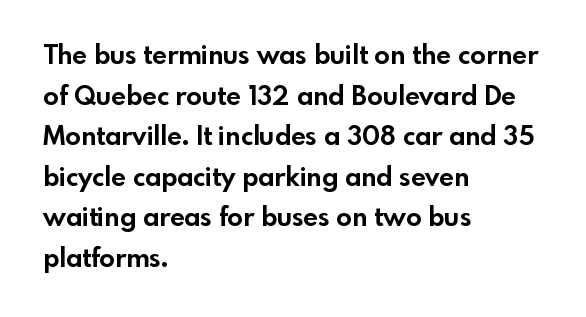
The image shows 26 px bold type, upright; set left-aligned, normal line spacing (1.56x), normal letter spacing, not underlined.
